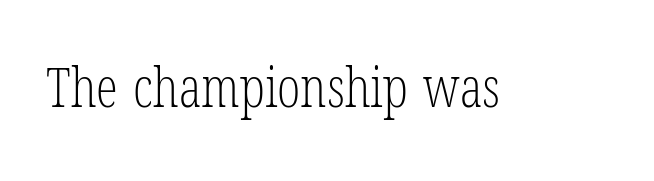
Q: Is the text bold? A: No.
Q: Is the text italic (slanted)? A: No, it is upright.
Q: Is the typeface a serif or a sans-serif typeface? A: Serif.
Q: Is the text underlined? A: No.
Q: Is the spacing between letters normal or unusually wide? A: Normal.
Q: Width (condensed, normal, or wide)? A: Condensed.
Q: Stroke contrast? A: Low.
Q: x-height? A: Medium.
Q: Monospaced? A: No.
